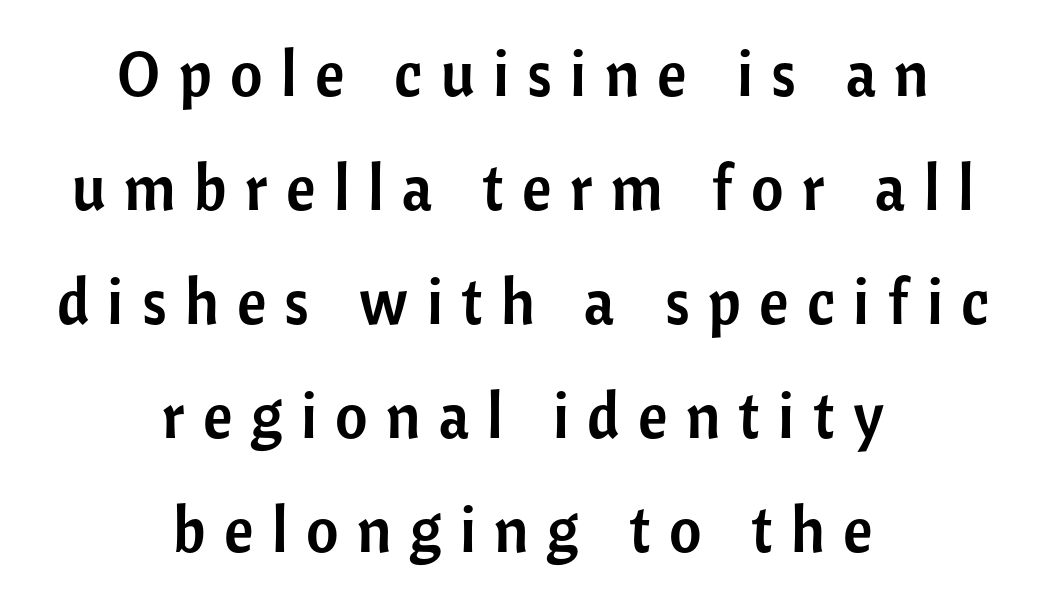
{"serif": "no", "italic": "no", "width": "normal", "stroke_contrast": "low", "x_height": "medium", "monospaced": "no", "underline": "no", "align": "center", "line_spacing_ratio": 1.81, "letter_spacing": "wide", "letter_spacing_em": 0.29, "glyph_px": 63}
